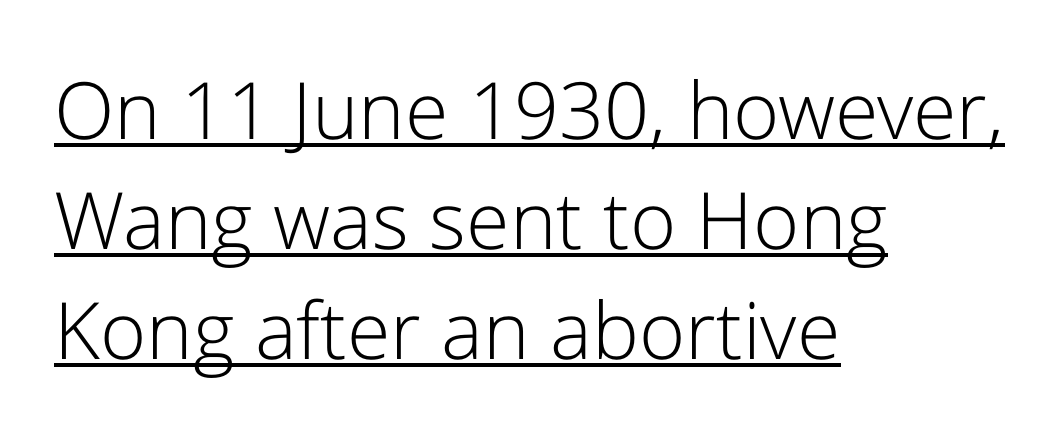
Q: Is the text bold? A: No.
Q: Is the text italic (slanted)? A: No, it is upright.
Q: Is the typeface a serif or a sans-serif typeface? A: Sans-serif.
Q: Is the text underlined? A: Yes.
Q: How is the paragraph aligned? A: Left-aligned.
Q: Is the spacing between letters normal or unusually wide? A: Normal.
Q: Is the spacing between lines tight, normal or loose? A: Normal.
Q: Width (condensed, normal, or wide)? A: Normal.
Q: Stroke contrast? A: Low.
Q: x-height? A: Medium.
Q: Monospaced? A: No.
